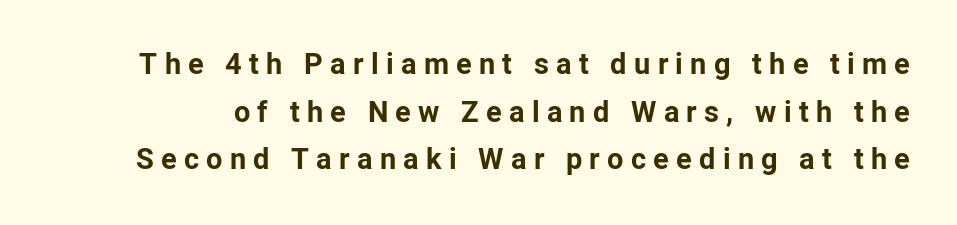
Looks like regular typesetting: each glyph gets only the width it needs. Examine the stroke ends and you'll find no serifs. Is the letter spacing exaggerated? Yes — the characters are pushed far apart. Its strokes are broad and dark, the hallmark of bold type. Rendered with straight, roman letterforms.
